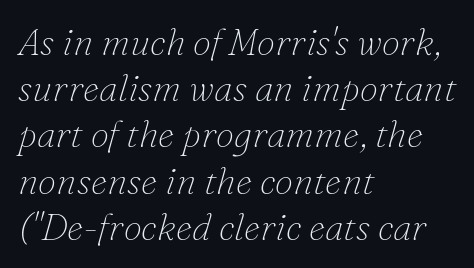
Q: Is the text bold? A: No.
Q: Is the text italic (slanted)? A: Yes, it leans right by about 16 degrees.
Q: Is the typeface a serif or a sans-serif typeface? A: Serif.
Q: Is the text underlined? A: No.
Q: How is the paragraph aligned? A: Left-aligned.
Q: Is the spacing between letters normal or unusually wide? A: Normal.
Q: Is the spacing between lines tight, normal or loose? A: Normal.
Q: Width (condensed, normal, or wide)? A: Normal.
Q: Stroke contrast? A: Low.
Q: x-height? A: Small.
Q: Monospaced? A: No.
